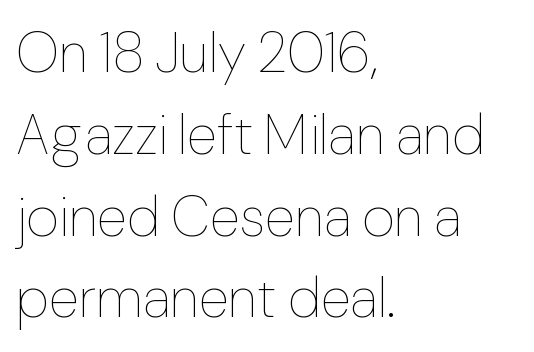
The image shows 56 px thin type, upright; set left-aligned, normal line spacing (1.46x), normal letter spacing, not underlined; low stroke contrast and a medium x-height.
